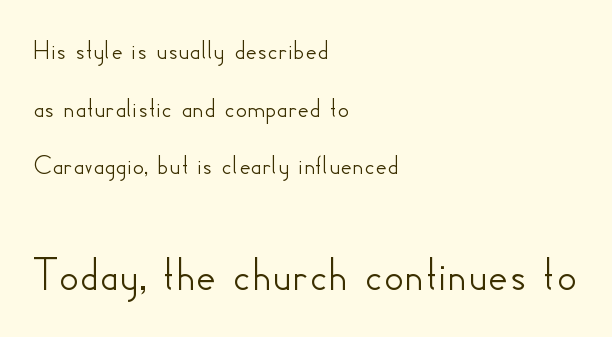
The image shows 49 px sans-serif type, upright; set left-aligned, loose line spacing (2.06x), normal letter spacing, not underlined; the second (bottom) block is 1.75x larger; low stroke contrast and a small x-height.
